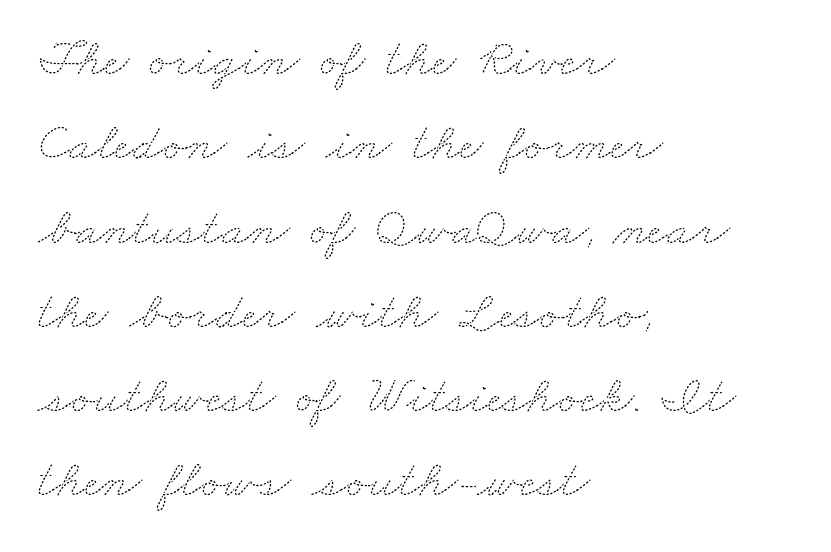
Q: Is the text bold? A: No.
Q: Is the text underlined? A: No.
Q: How is the paragraph aligned? A: Left-aligned.
Q: Is the spacing between letters normal or unusually wide? A: Normal.
Q: Is the spacing between lines tight, normal or loose? A: Normal.
Q: Width (condensed, normal, or wide)? A: Wide.
Q: Stroke contrast? A: Medium.
Q: x-height? A: Small.
Q: Monospaced? A: No.
